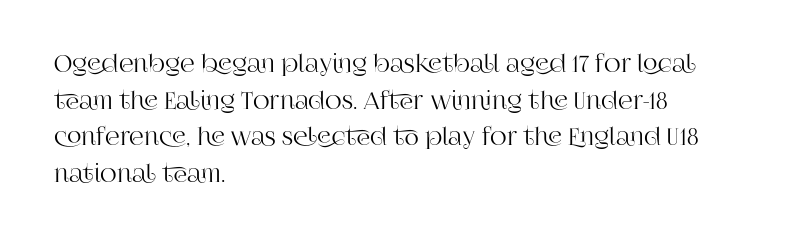
The image shows 23 px text type, upright; set left-aligned, normal line spacing (1.59x), normal letter spacing, not underlined.
